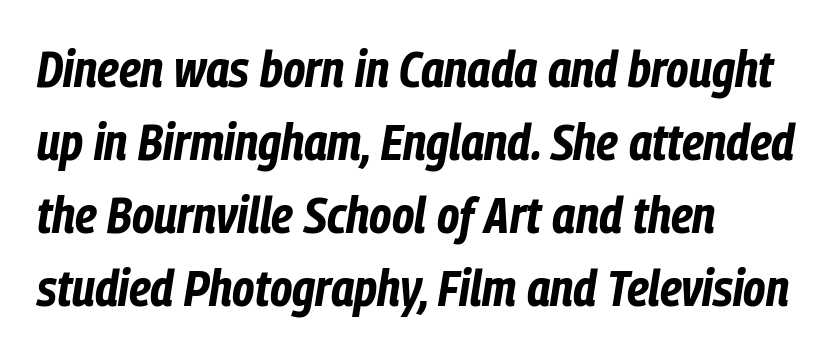
The image shows 51 px bold, condensed type, italic (leaning right); set left-aligned, normal line spacing (1.43x), normal letter spacing, not underlined; low stroke contrast and a medium x-height.
